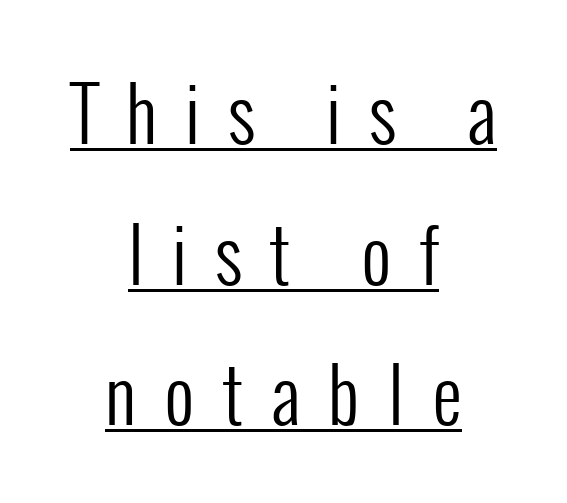
{"serif": "no", "italic": "no", "bold": "no", "weight": "regular", "width": "condensed", "stroke_contrast": "low", "x_height": "medium", "monospaced": "no", "underline": "yes", "align": "center", "line_spacing": "loose", "line_spacing_ratio": 1.9, "letter_spacing": "wide", "letter_spacing_em": 0.38, "glyph_px": 74}
